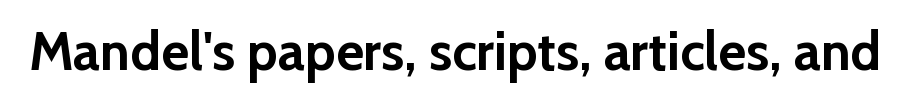
Varying glyph widths throughout — classic text-font behaviour. These lines are composed in type without serifs. The lettering holds an erect, upright posture throughout. Every letter is thick-stroked: bold, no question. Is the letter spacing exaggerated? No — it looks like the ordinary default.
